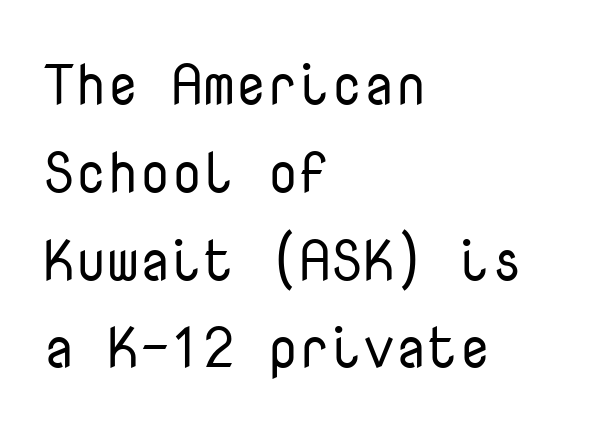
The typography opts for an upright posture over an oblique one. Plain, unruled lines of type. The paragraph shown leans on its left margin. I'd call this a sans setting — the letters go barefoot. Notice how descenders clear the ascenders below comfortably — that's standard leading.
